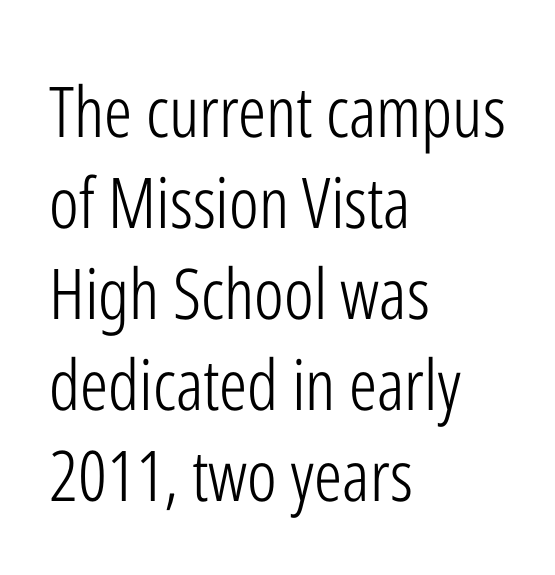
The zone under the glyphs is completely vacant. The type is set solid horizontally, with unmodified tracking. Stems and bowls with no extra thickness — not bold. Teacher's note: observe the even left margin — that is flush-left alignment. Does the lettering tilt? It doesn't — this is upright. Think of a printed novel: that variable character pitch is what you see here.
